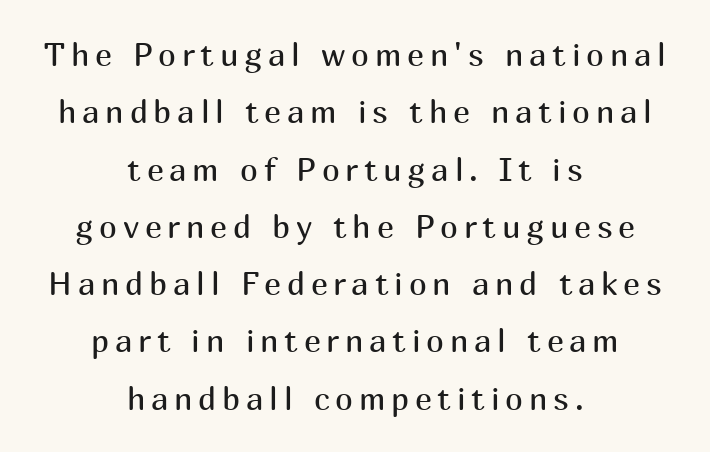
Q: Is the text bold? A: No.
Q: Is the text italic (slanted)? A: No, it is upright.
Q: Is the typeface a serif or a sans-serif typeface? A: Sans-serif.
Q: Is the text underlined? A: No.
Q: How is the paragraph aligned? A: Centered.
Q: Width (condensed, normal, or wide)? A: Normal.
Q: Stroke contrast? A: Medium.
Q: x-height? A: Medium.
Q: Monospaced? A: No.
